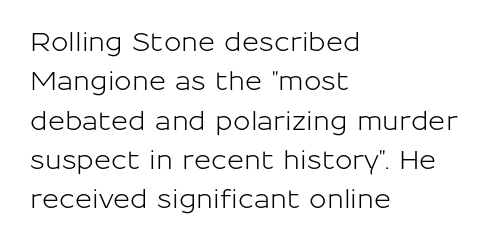
Q: Is the text italic (slanted)? A: No, it is upright.
Q: Is the text underlined? A: No.
Q: How is the paragraph aligned? A: Left-aligned.
Q: Is the spacing between letters normal or unusually wide? A: Normal.
Q: Is the spacing between lines tight, normal or loose? A: Normal.
